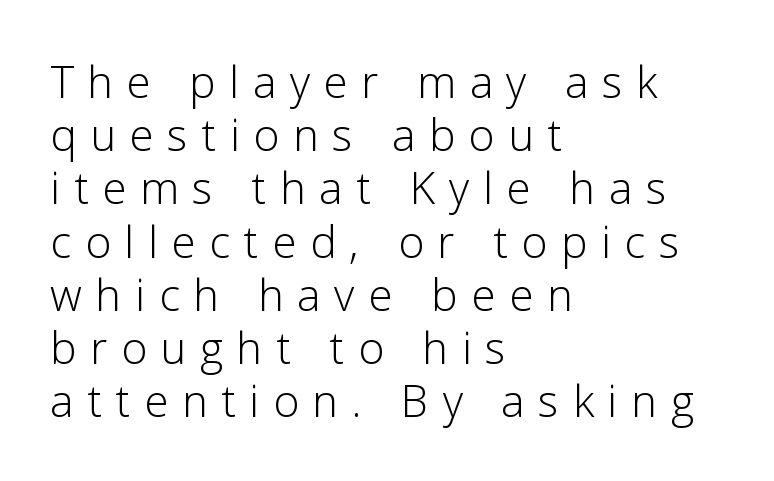
The image shows 44 px light sans-serif type, upright; set left-aligned, line spacing 1.21x, unusually wide letter spacing (+0.31 em), not underlined; low stroke contrast and a medium x-height.
